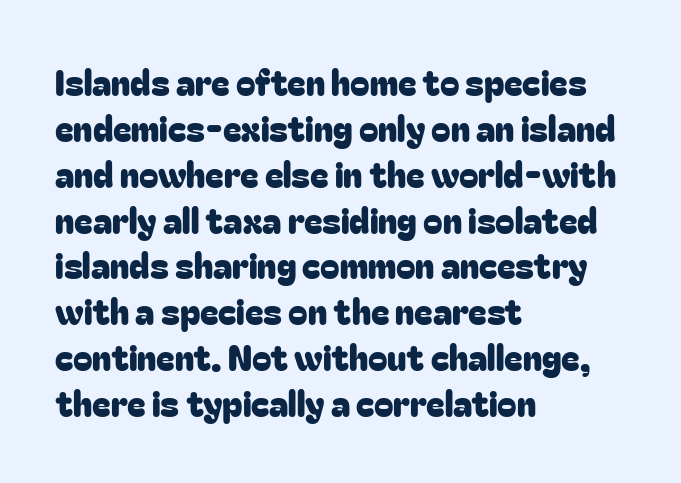
If you drew a line through each stem, it would be perfectly vertical. Do the characters align in a grid? No, the font is proportional. Students, note that the glyphs here touch the page at normal intervals. The typeface chosen for these lines omits serifs. Rows of type keep a routine distance in the vertical direction.
